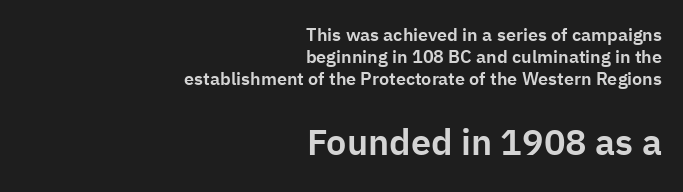
This is the regular roman posture of the typeface. Descenders are the only things crossing below the line. Size contrast runs from small at the top to large at the bottom. To sum up the face: it is a sans, with no serifs. The face used here is rendered with its standard letterfit.
